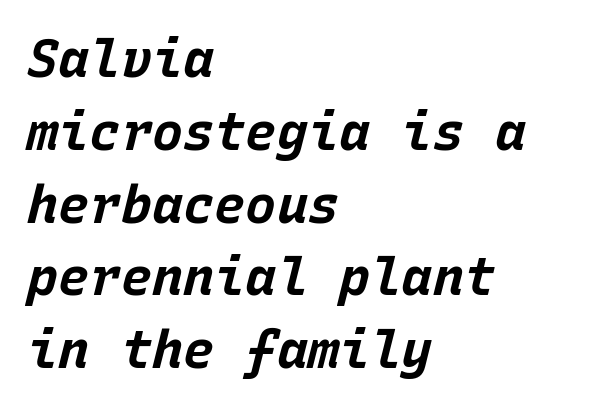
Q: Is the text bold? A: Yes.
Q: Is the text italic (slanted)? A: Yes, it leans right by about 15 degrees.
Q: Is the text underlined? A: No.
Q: How is the paragraph aligned? A: Left-aligned.
Q: Is the spacing between letters normal or unusually wide? A: Normal.
Q: Is the spacing between lines tight, normal or loose? A: Normal.
Q: Width (condensed, normal, or wide)? A: Normal.
Q: Stroke contrast? A: Low.
Q: x-height? A: Large.
Q: Monospaced? A: Yes.
